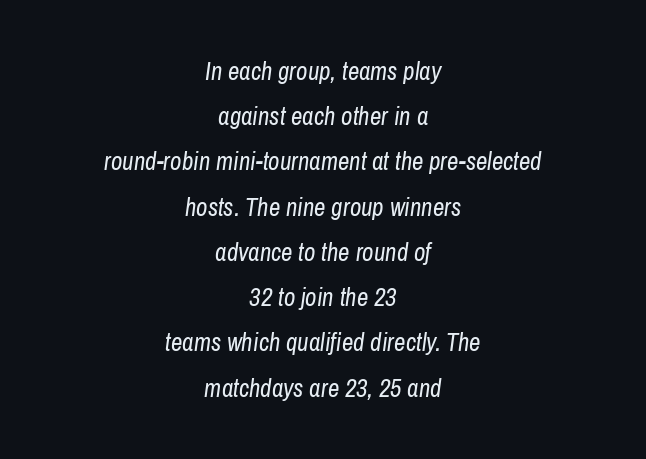
The image shows 25 px text type, italic (leaning right); set centered, line spacing 1.81x, normal letter spacing, not underlined.
